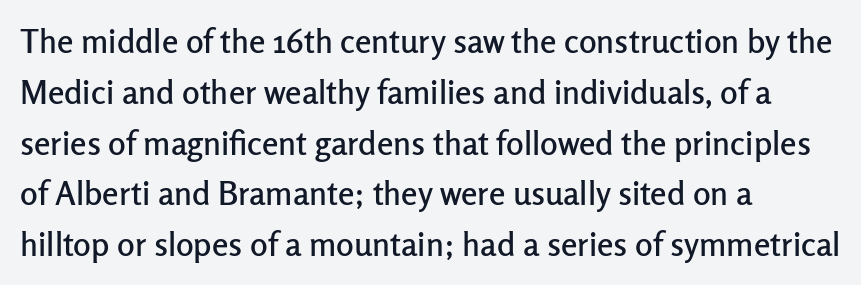
Q: Is the text italic (slanted)? A: No, it is upright.
Q: Is the typeface a serif or a sans-serif typeface? A: Sans-serif.
Q: Is the text underlined? A: No.
Q: How is the paragraph aligned? A: Left-aligned.
Q: Is the spacing between letters normal or unusually wide? A: Normal.
Q: Is the spacing between lines tight, normal or loose? A: Normal.
Q: Width (condensed, normal, or wide)? A: Normal.
Q: Stroke contrast? A: Low.
Q: x-height? A: Medium.
Q: Monospaced? A: No.
